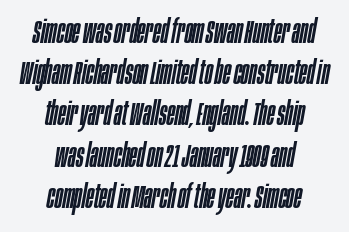
{"italic": "yes", "lean": "right", "slant_degrees": 10, "width": "condensed", "stroke_contrast": "low", "x_height": "large", "monospaced": "no", "underline": "no", "align": "center", "line_spacing": "normal", "line_spacing_ratio": 1.25, "letter_spacing": "normal", "letter_spacing_em": 0.0, "glyph_px": 33}
